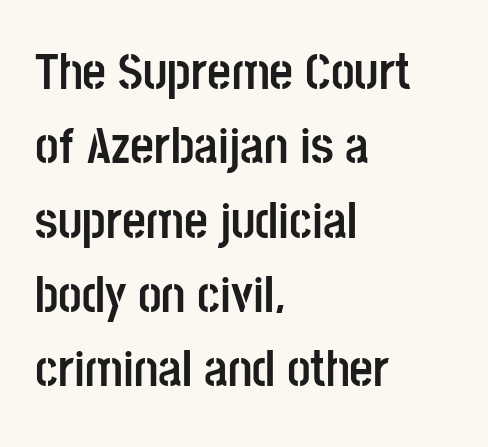
The image shows 52 px semibold, condensed sans-serif type, upright; set left-aligned, normal line spacing (1.43x), normal letter spacing, not underlined; low stroke contrast and a large x-height.
